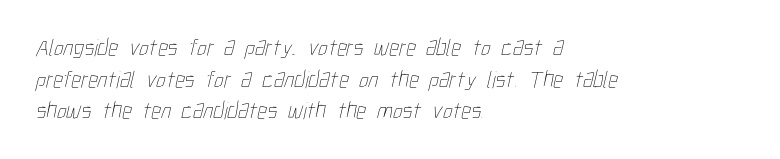
{"bold": "no", "underline": "no", "align": "left", "line_spacing": "normal", "line_spacing_ratio": 1.32, "letter_spacing": "normal", "letter_spacing_em": 0.0, "glyph_px": 24}
